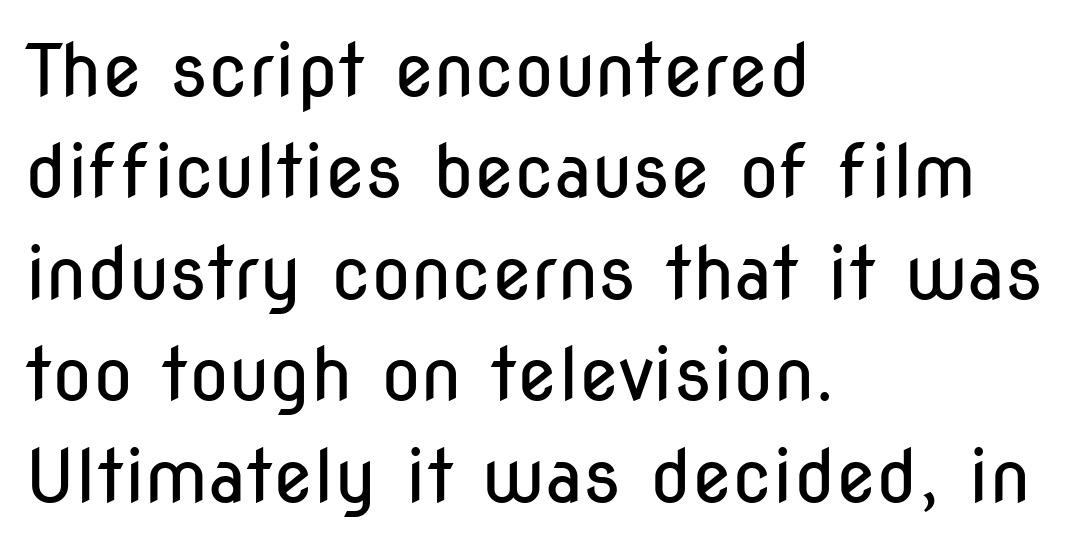
The image shows 73 px regular-weight, condensed sans-serif type, upright; set left-aligned, normal line spacing (1.39x), normal letter spacing, not underlined; low stroke contrast and a medium x-height.
